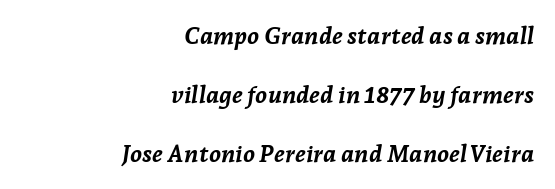
Q: Is the text bold? A: Yes.
Q: Is the text italic (slanted)? A: Yes, it leans right by about 7 degrees.
Q: Is the text underlined? A: No.
Q: How is the paragraph aligned? A: Right-aligned.
Q: Is the spacing between letters normal or unusually wide? A: Normal.
Q: Is the spacing between lines tight, normal or loose? A: Loose.
